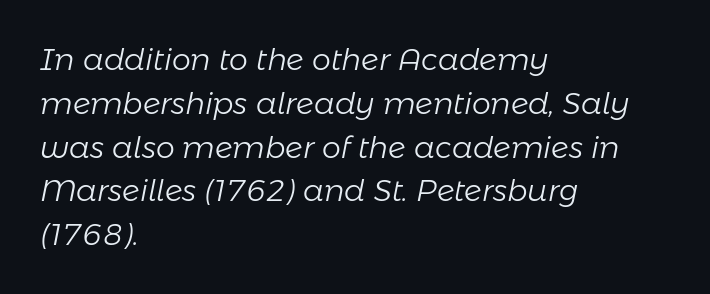
The image shows 30 px light type, italic (leaning right); set left-aligned, normal line spacing (1.46x), normal letter spacing, not underlined; low stroke contrast and a medium x-height.
